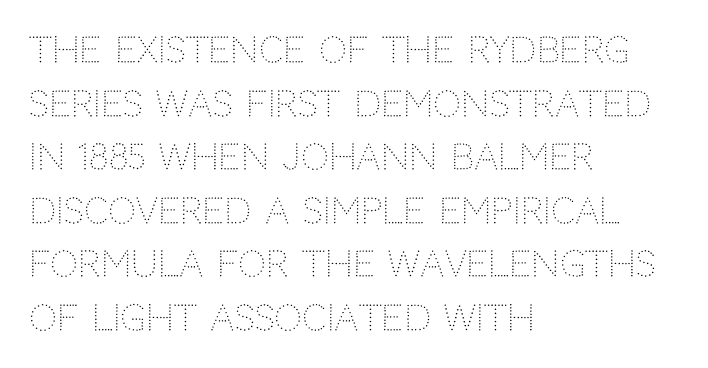
Ordinary non-slanted type is in use. Letter spacing: default. Vertical spacing — default. Compared with a typical body face, this is equally light or lighter still. The passage shown is typed in a proportional face where columns would drift. Descenders hang freely into open space.
